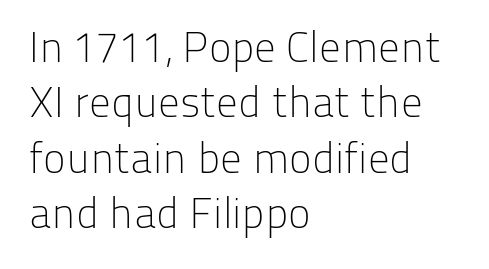
Here the designer chose a conventional face with non-uniform glyph widths. Students, observe: this is what conventionally led text looks like. Type style note: lacks serifs. Glyph-to-glyph distance matches everyday printed text. Teacher's note: observe the even left margin — that is flush-left alignment. Unbolded letterforms with no extra heft.
